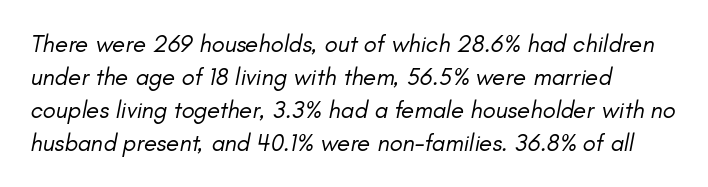
{"italic": "yes", "lean": "right", "slant_degrees": 11, "bold": "no", "underline": "no", "align": "left", "line_spacing": "normal", "line_spacing_ratio": 1.37, "letter_spacing": "normal", "letter_spacing_em": 0.0, "glyph_px": 24}
